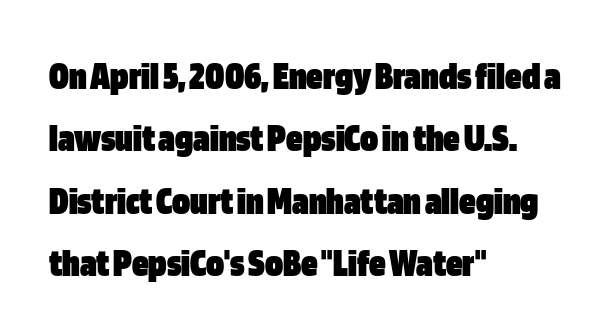
{"serif": "no", "italic": "no", "bold": "yes", "weight": "heavy", "width": "condensed", "stroke_contrast": "low", "x_height": "large", "monospaced": "no", "underline": "no", "align": "left", "line_spacing": "normal", "line_spacing_ratio": 1.52, "letter_spacing": "normal", "letter_spacing_em": 0.0, "glyph_px": 41}
